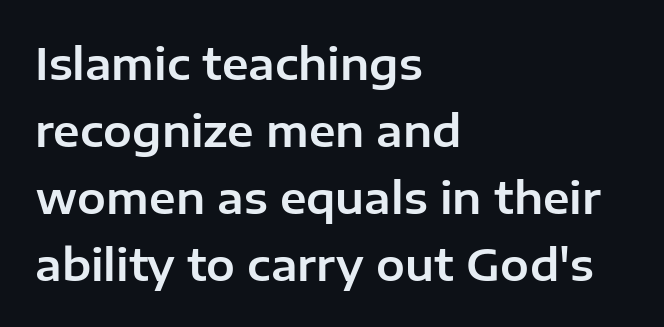
{"serif": "no", "italic": "no", "width": "normal", "stroke_contrast": "low", "x_height": "medium", "monospaced": "no", "underline": "no", "align": "left", "line_spacing": "normal", "line_spacing_ratio": 1.56, "letter_spacing": "normal", "letter_spacing_em": 0.0, "glyph_px": 43}
